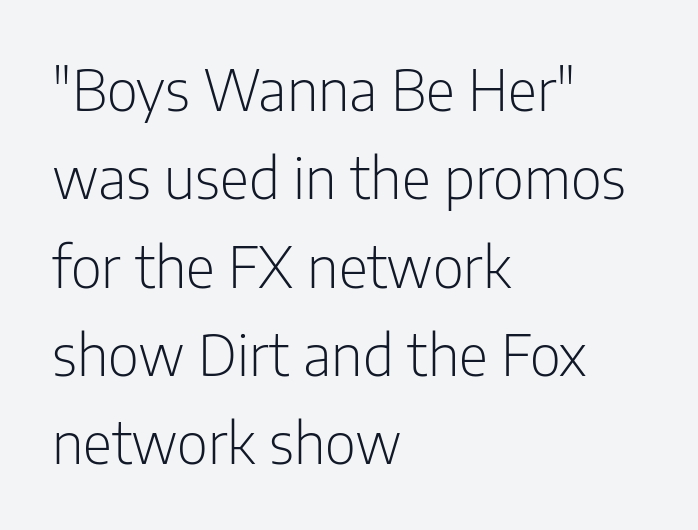
Q: Is the text bold? A: No.
Q: Is the text italic (slanted)? A: No, it is upright.
Q: Is the typeface a serif or a sans-serif typeface? A: Sans-serif.
Q: Is the text underlined? A: No.
Q: How is the paragraph aligned? A: Left-aligned.
Q: Is the spacing between letters normal or unusually wide? A: Normal.
Q: Is the spacing between lines tight, normal or loose? A: Normal.
Q: Width (condensed, normal, or wide)? A: Condensed.
Q: Stroke contrast? A: Low.
Q: x-height? A: Medium.
Q: Monospaced? A: No.
